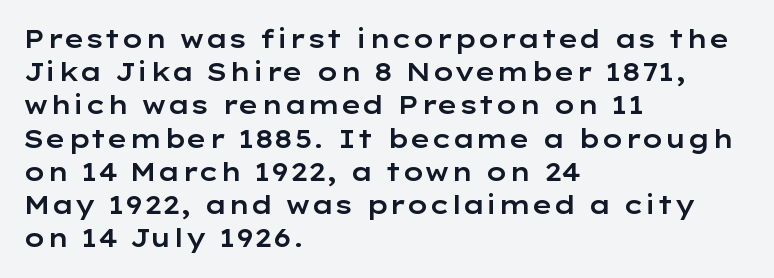
The image shows 25 px text type, upright; set left-aligned, normal line spacing (1.33x), normal letter spacing, not underlined.
